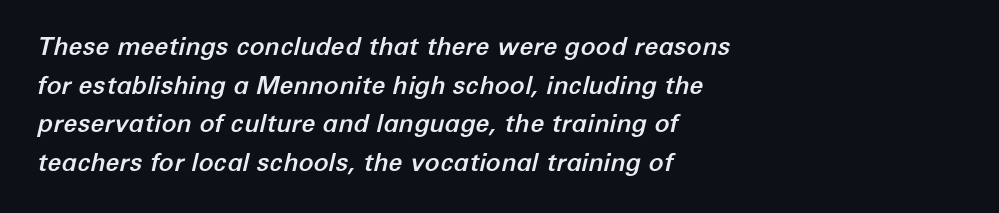
Q: Is the text italic (slanted)? A: Yes, it leans right by about 12 degrees.
Q: Is the text underlined? A: No.
Q: How is the paragraph aligned? A: Left-aligned.
Q: Is the spacing between letters normal or unusually wide? A: Normal.
Q: Is the spacing between lines tight, normal or loose? A: Normal.
